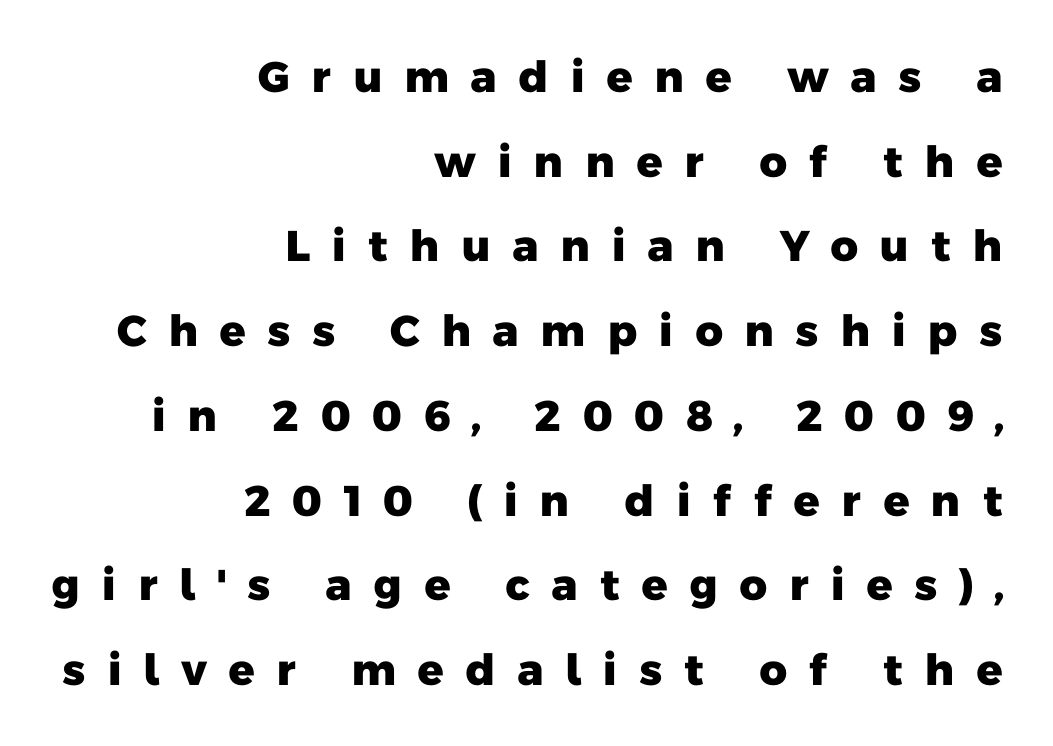
{"serif": "no", "bold": "yes", "weight": "heavy", "width": "normal", "stroke_contrast": "low", "x_height": "medium", "monospaced": "no", "underline": "no", "align": "right", "line_spacing": "loose", "line_spacing_ratio": 1.97, "letter_spacing": "wide", "letter_spacing_em": 0.48, "glyph_px": 43}
